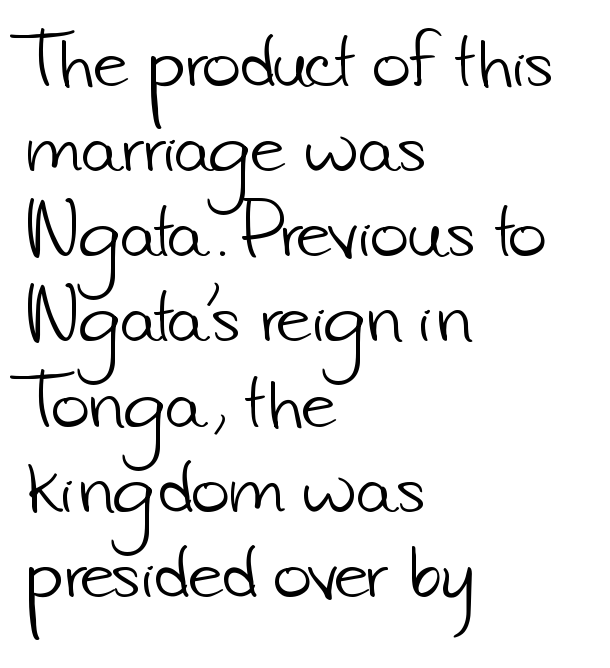
{"serif": "no", "bold": "no", "weight": "light", "width": "normal", "stroke_contrast": "low", "x_height": "small", "monospaced": "no", "underline": "no", "align": "left", "line_spacing": "normal", "line_spacing_ratio": 1.29, "letter_spacing": "normal", "letter_spacing_em": 0.0, "glyph_px": 66}
